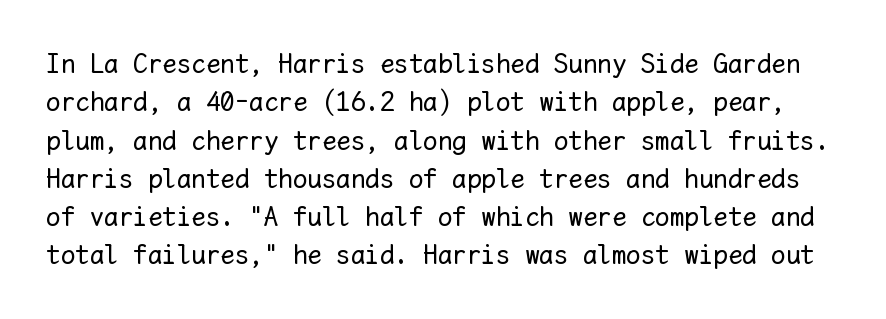
The image shows 29 px regular-weight type, upright, monospaced; set normal line spacing (1.32x), normal letter spacing, not underlined; low stroke contrast and a medium x-height.
